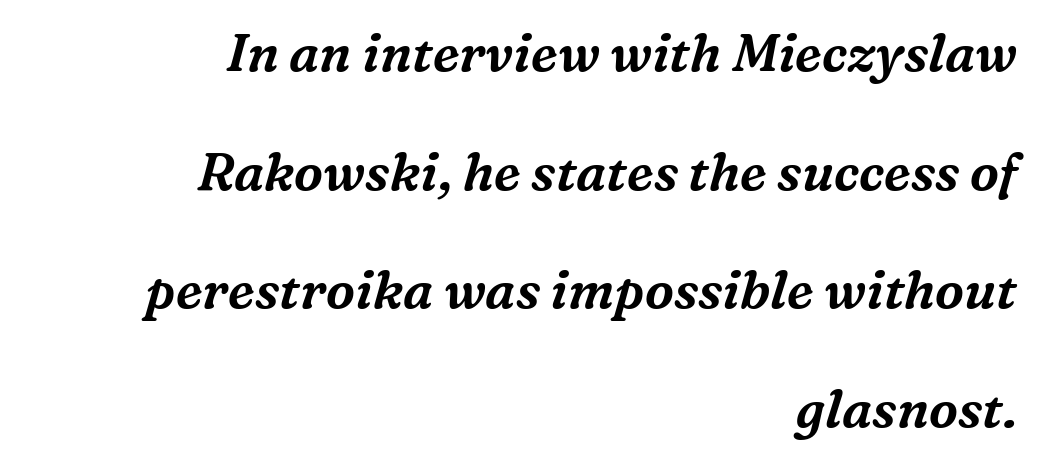
Airy leading. The letters advance in unequal steps, a hallmark of proportional type. This sample uses plain, unmodified letter spacing. Leftover space on each line is placed entirely before the opening word.
